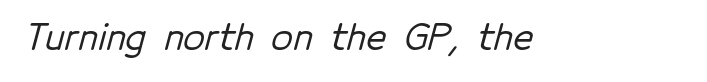
Q: Is the typeface a serif or a sans-serif typeface? A: Sans-serif.
Q: Is the text underlined? A: No.
Q: Is the spacing between letters normal or unusually wide? A: Normal.
Q: Width (condensed, normal, or wide)? A: Normal.
Q: Stroke contrast? A: Low.
Q: x-height? A: Medium.
Q: Monospaced? A: No.
